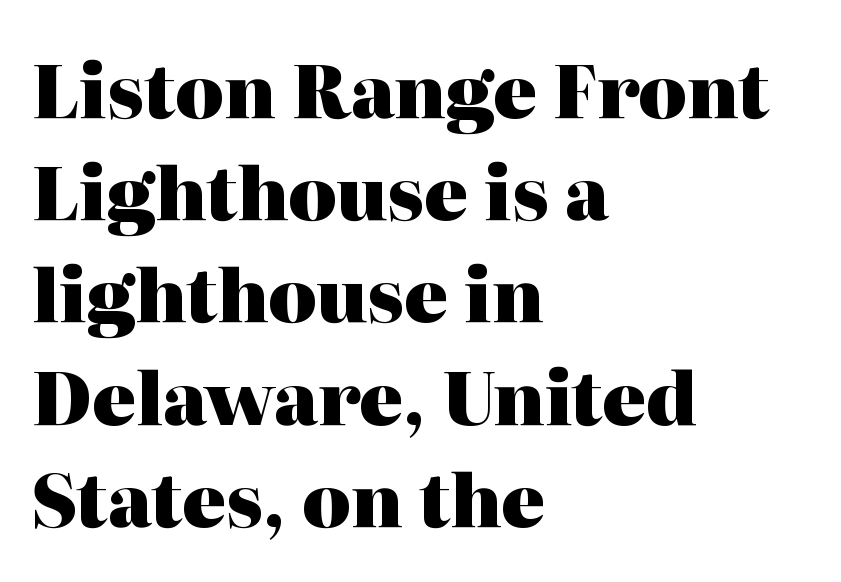
Q: Is the text bold? A: Yes.
Q: Is the text italic (slanted)? A: No, it is upright.
Q: Is the typeface a serif or a sans-serif typeface? A: Serif.
Q: Is the text underlined? A: No.
Q: How is the paragraph aligned? A: Left-aligned.
Q: Is the spacing between letters normal or unusually wide? A: Normal.
Q: Is the spacing between lines tight, normal or loose? A: Normal.
Q: Width (condensed, normal, or wide)? A: Normal.
Q: Stroke contrast? A: High.
Q: x-height? A: Medium.
Q: Monospaced? A: No.
